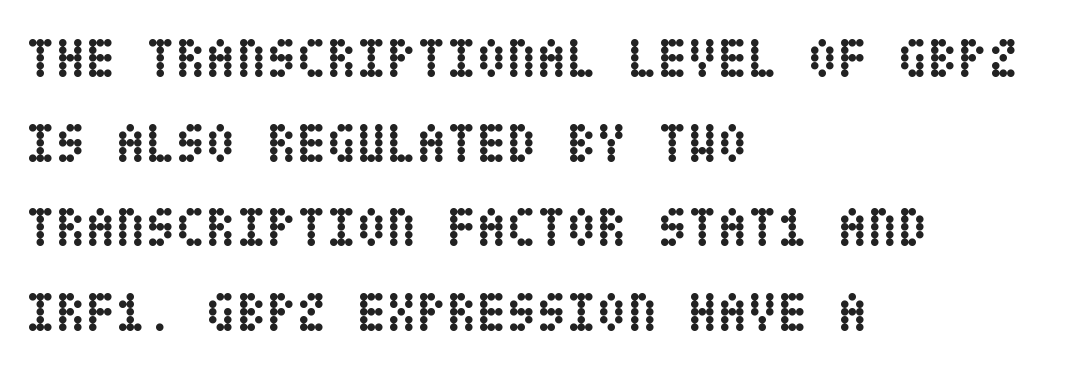
Posture: straight, roman, zero tilt. Regular leading. Plain, unruled lines of type. The letterforms sit shoulder to shoulder at normal distance.
